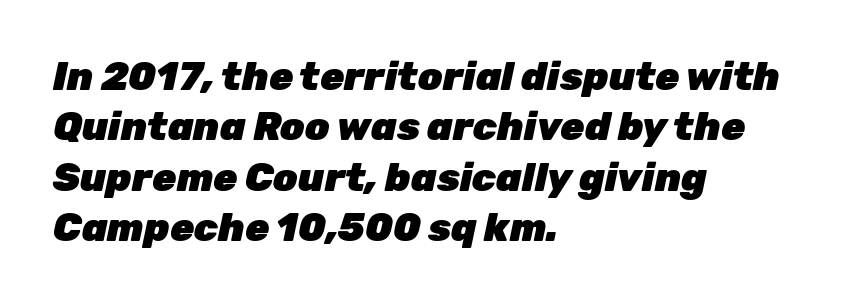
The letters are slanted; this is an italic face. Descender tails drop into unmarked territory. Notice how descenders clear the ascenders below comfortably — that's standard leading. Heavy-handed strokes throughout: this text is bold.
